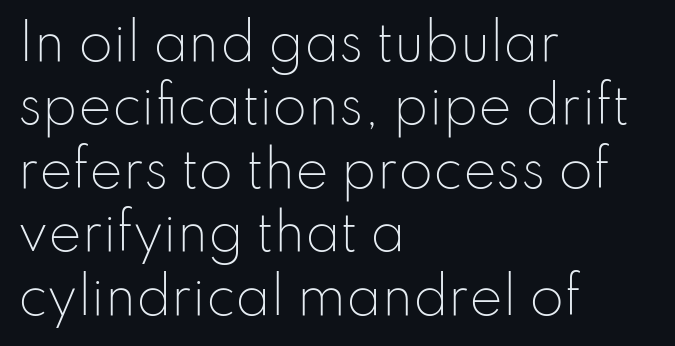
The image shows 50 px light sans-serif type, upright; set left-aligned, normal line spacing (1.27x), normal letter spacing, not underlined; low stroke contrast and a small x-height.
